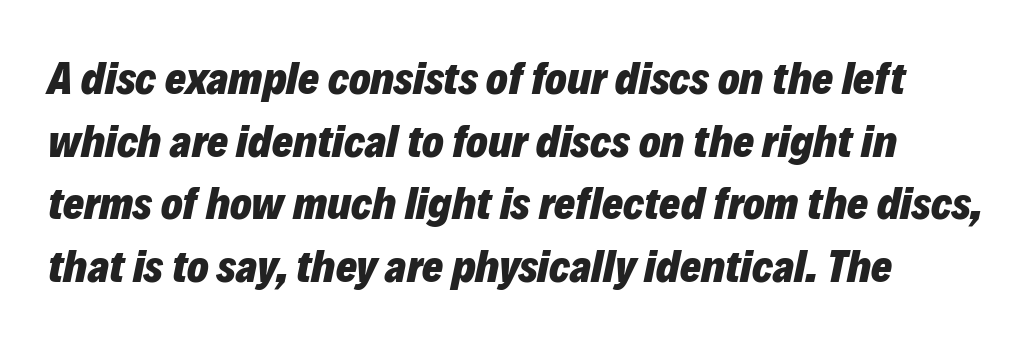
Looks like regular typesetting: each glyph gets only the width it needs. Summary of vertical rhythm: regular, with standard interline spacing. Set as a true bold cut, around the 700 mark. Yep, that's italic — everything's leaning. The foot of each line stays bare and open. The passage shown has conventional tracking throughout.
